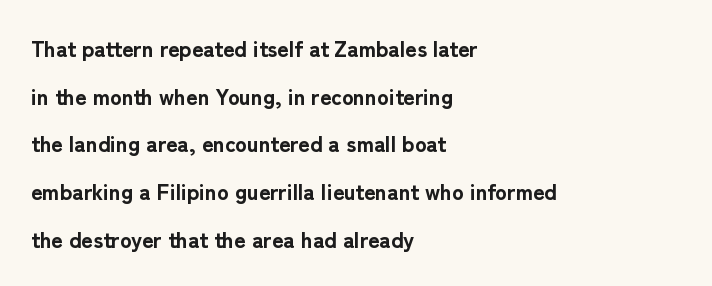
The image shows 22 px bold type, upright; set left-aligned, loose line spacing (2.17x), normal letter spacing, not underlined.
